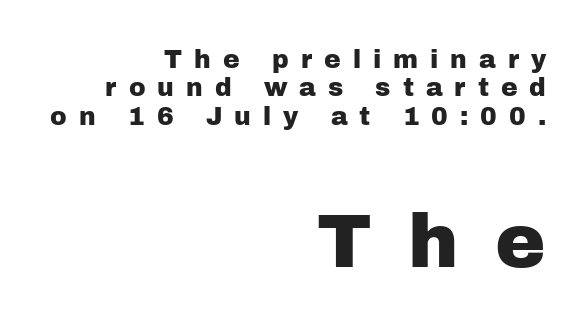
Q: Is the text italic (slanted)? A: No, it is upright.
Q: Is the typeface a serif or a sans-serif typeface? A: Sans-serif.
Q: Is the text underlined? A: No.
Q: How is the paragraph aligned? A: Right-aligned.
Q: Is the spacing between letters normal or unusually wide? A: Unusually wide.
Q: Is the spacing between lines tight, normal or loose? A: Tight.
Q: Which block of text is set in a larger size, the first (top) or the second (bottom)? A: The second (bottom) one.
Q: Width (condensed, normal, or wide)? A: Normal.
Q: Stroke contrast? A: Low.
Q: x-height? A: Medium.
Q: Monospaced? A: No.
